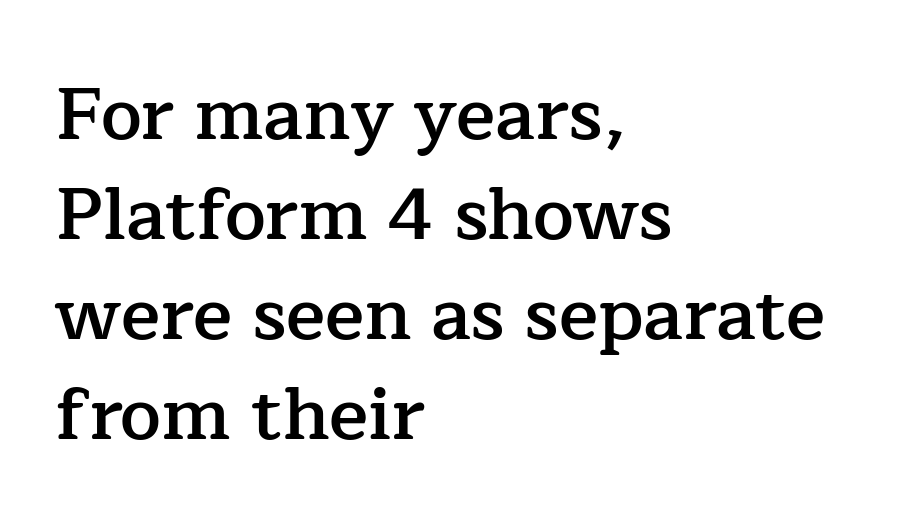
Q: Is the text bold? A: Semi-bold.
Q: Is the text italic (slanted)? A: No, it is upright.
Q: Is the typeface a serif or a sans-serif typeface? A: Serif.
Q: Is the text underlined? A: No.
Q: How is the paragraph aligned? A: Left-aligned.
Q: Is the spacing between letters normal or unusually wide? A: Normal.
Q: Is the spacing between lines tight, normal or loose? A: Normal.
Q: Width (condensed, normal, or wide)? A: Normal.
Q: Stroke contrast? A: Low.
Q: x-height? A: Medium.
Q: Monospaced? A: No.
